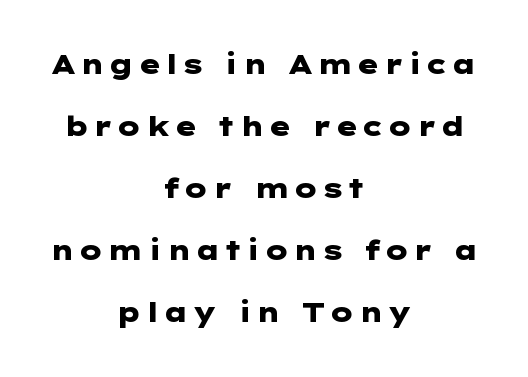
{"italic": "no", "bold": "yes", "underline": "no", "align": "center", "line_spacing": "loose", "line_spacing_ratio": 2.3, "glyph_px": 27}
